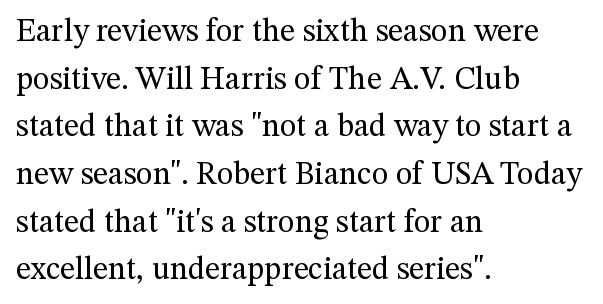
Unlike a clean sans, this face finishes its strokes with serifs. The rendering uses natural spacing where letterforms have individual widths. Is there any slant? The stems are plumb. Nothing heavy about these letters — not bold at all. Is the letter spacing exaggerated? No — it looks like the ordinary default.
